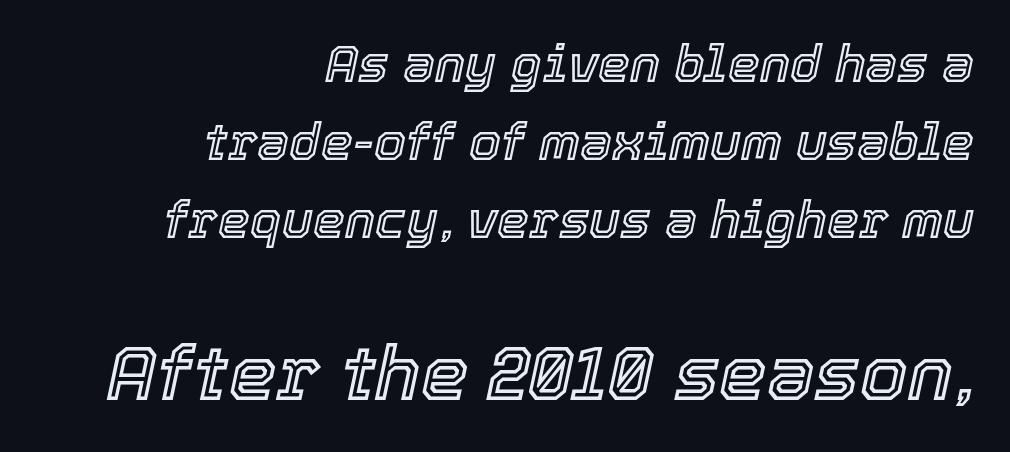
Q: Is the text italic (slanted)? A: Yes, it leans right by about 12 degrees.
Q: Is the text underlined? A: No.
Q: How is the paragraph aligned? A: Right-aligned.
Q: Is the spacing between letters normal or unusually wide? A: Normal.
Q: Is the spacing between lines tight, normal or loose? A: Normal.
Q: Which block of text is set in a larger size, the first (top) or the second (bottom)? A: The second (bottom) one.
Q: Width (condensed, normal, or wide)? A: Normal.
Q: x-height? A: Medium.
Q: Monospaced? A: No.
